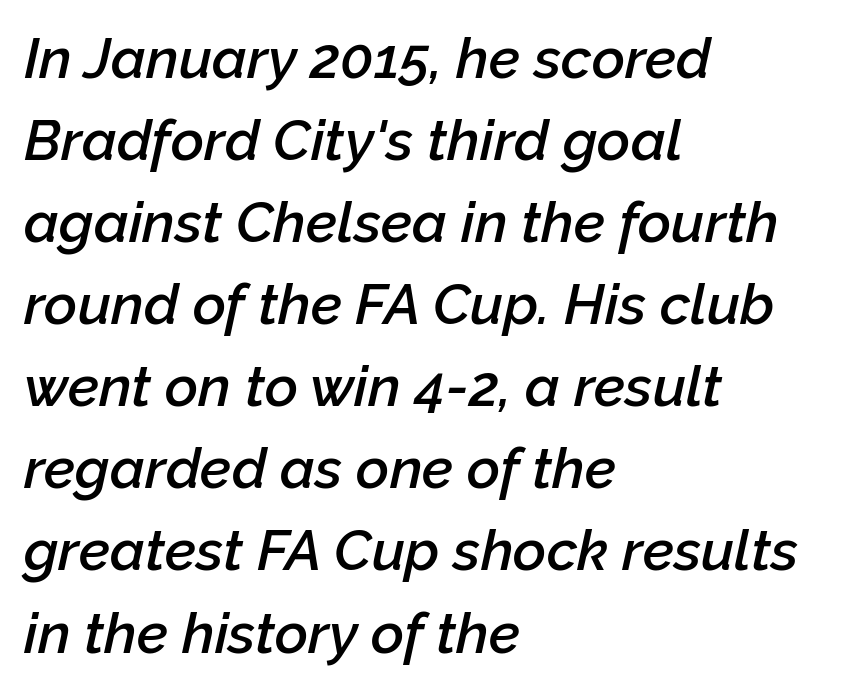
Tracking value appears to be zero — textbook default spacing. Here the designer chose a conventional face with non-uniform glyph widths. This sample keeps an unexceptional amount of space between lines. The face used here has a pronounced slope to its letters. In terms of weight, the rendering is demibold, just under bold. Caption: multi-line text, flush left, ragged right.
